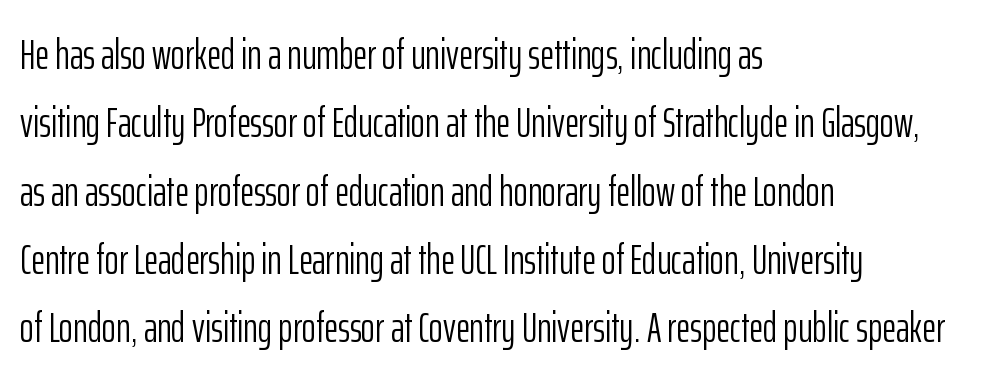
The image shows 43 px light, condensed sans-serif type, upright; set left-aligned, normal line spacing (1.59x), normal letter spacing, not underlined; low stroke contrast and a medium x-height.
